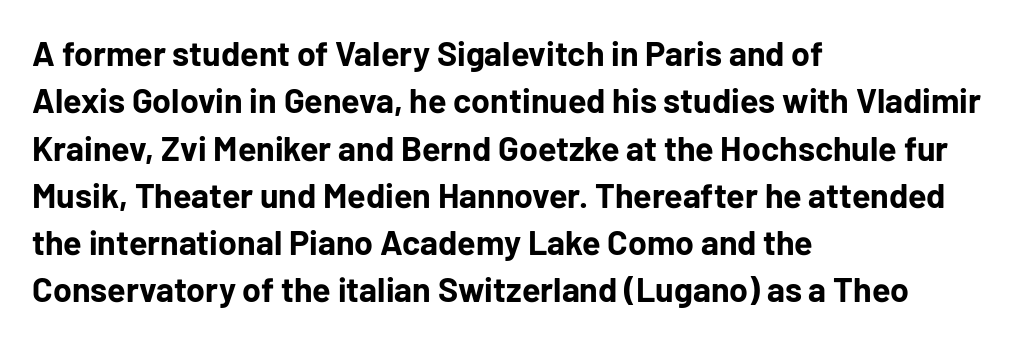
The lines are quadded left. Lines of text with bare space underneath. This rendering leaves character spacing at its baseline value. Ordinary non-slanted type is in use. I'd call this a sans setting — the letters go barefoot.
